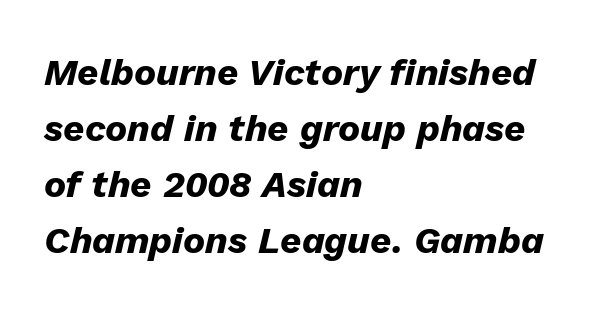
{"italic": "yes", "lean": "right", "slant_degrees": 13, "bold": "yes", "weight": "heavy", "width": "normal", "stroke_contrast": "low", "x_height": "medium", "monospaced": "no", "underline": "no", "align": "left", "line_spacing": "normal", "line_spacing_ratio": 1.51, "letter_spacing": "normal", "letter_spacing_em": 0.0, "glyph_px": 37}
